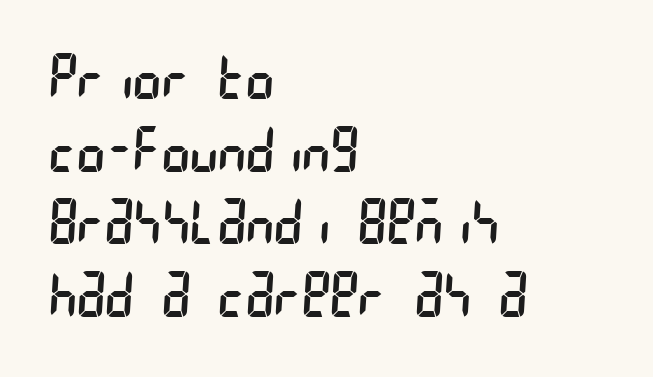
This rendering uses left alignment, leaving the right contour irregular. The gap between lines stays unmarked. The strokes carry an ordinary text weight at most. A typesetter would call this zero additional tracking. This is sans-serif lettering, the kind often seen on screens and signage.
